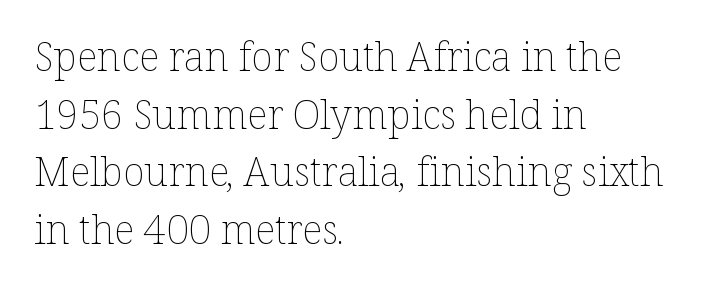
{"italic": "no", "bold": "no", "weight": "thin", "width": "normal", "stroke_contrast": "low", "x_height": "medium", "monospaced": "no", "underline": "no", "align": "left", "line_spacing": "normal", "line_spacing_ratio": 1.44, "letter_spacing": "normal", "letter_spacing_em": 0.0, "glyph_px": 40}
